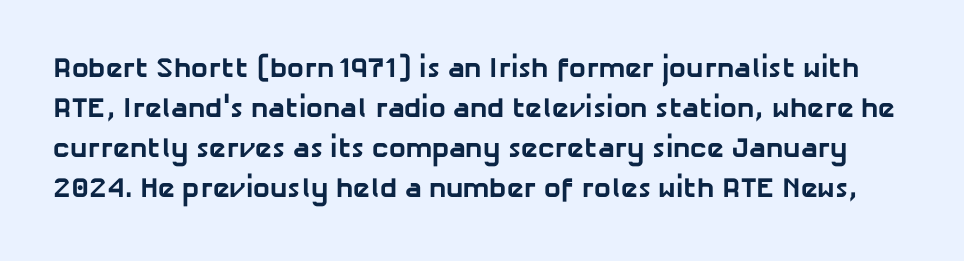
The image shows 28 px bold sans-serif type; set normal line spacing (1.43x), normal letter spacing, not underlined; low stroke contrast and a medium x-height.
